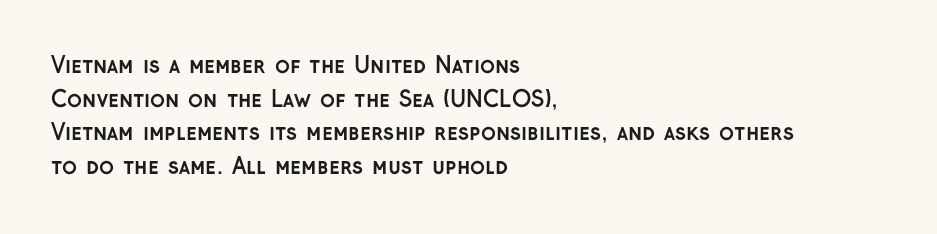
{"italic": "no", "bold": "yes", "underline": "no", "align": "left", "line_spacing": "normal", "line_spacing_ratio": 1.53, "letter_spacing": "normal", "letter_spacing_em": 0.0, "glyph_px": 22}
